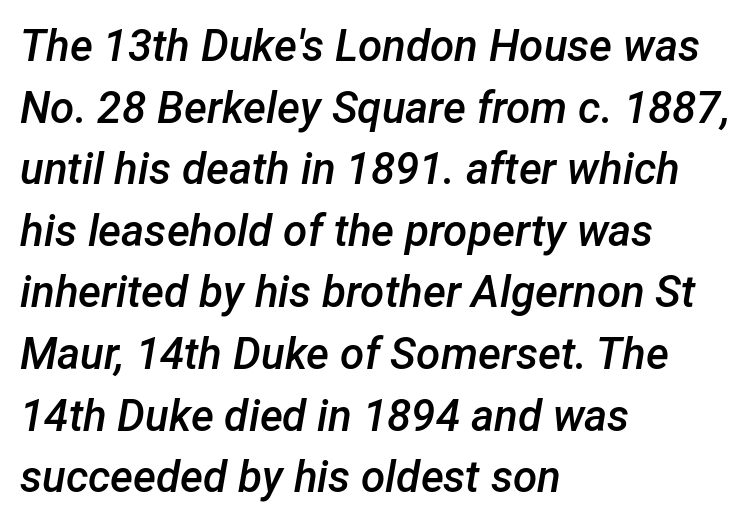
{"italic": "yes", "lean": "right", "slant_degrees": 12, "bold": "semi", "weight": "semibold", "width": "normal", "stroke_contrast": "low", "x_height": "medium", "monospaced": "no", "underline": "no", "align": "left", "line_spacing": "normal", "line_spacing_ratio": 1.4, "letter_spacing": "normal", "letter_spacing_em": 0.0, "glyph_px": 44}
